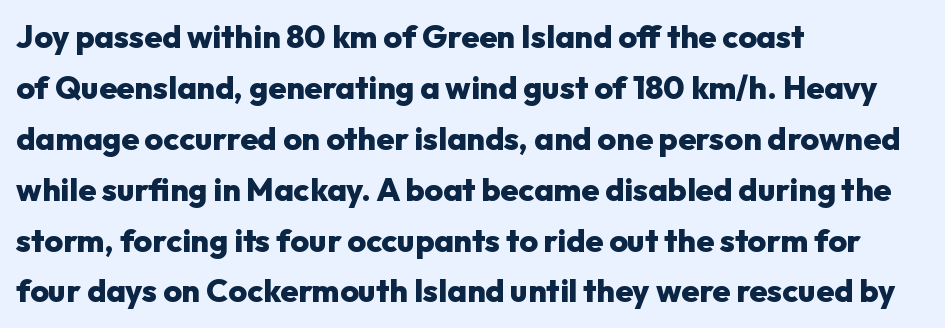
Words float on clear page, feet unadorned. How would I describe the line gaps? Plain and ordinary. Ordinary non-slanted type is in use. This is sans-serif lettering, the kind often seen on screens and signage.
